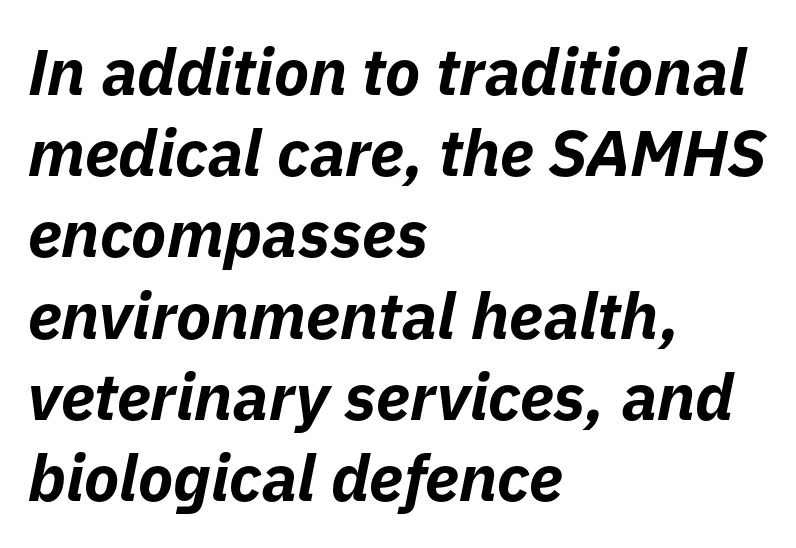
Spacing verdict: proportional, widths tailored to each character. There is no visible air inserted between adjacent glyphs. Compared with an ordinary text face, these strokes are far heavier — a full bold. Emphasis-style slanted type is in use. The foot of each line stays bare and open. Compared with typical paragraphs, the rows here are spaced about the same.
